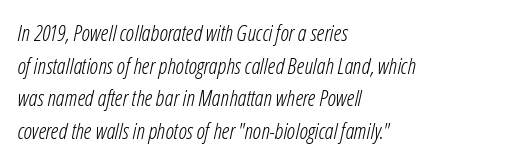
{"italic": "yes", "lean": "right", "slant_degrees": 12, "bold": "no", "underline": "no", "align": "left", "line_spacing": "normal", "line_spacing_ratio": 1.48, "letter_spacing": "normal", "letter_spacing_em": 0.0, "glyph_px": 22}
